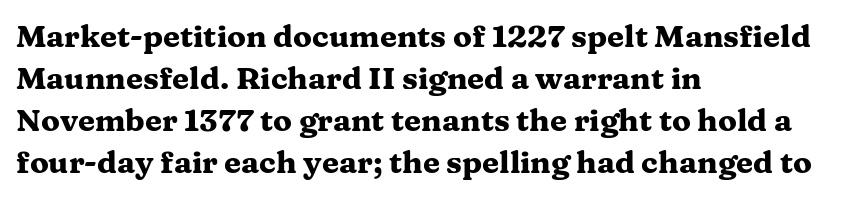
Q: Is the text bold? A: Yes.
Q: Is the text italic (slanted)? A: No, it is upright.
Q: Is the typeface a serif or a sans-serif typeface? A: Serif.
Q: Is the text underlined? A: No.
Q: How is the paragraph aligned? A: Left-aligned.
Q: Is the spacing between letters normal or unusually wide? A: Normal.
Q: Is the spacing between lines tight, normal or loose? A: Normal.
Q: Width (condensed, normal, or wide)? A: Wide.
Q: Stroke contrast? A: Medium.
Q: x-height? A: Medium.
Q: Monospaced? A: No.
